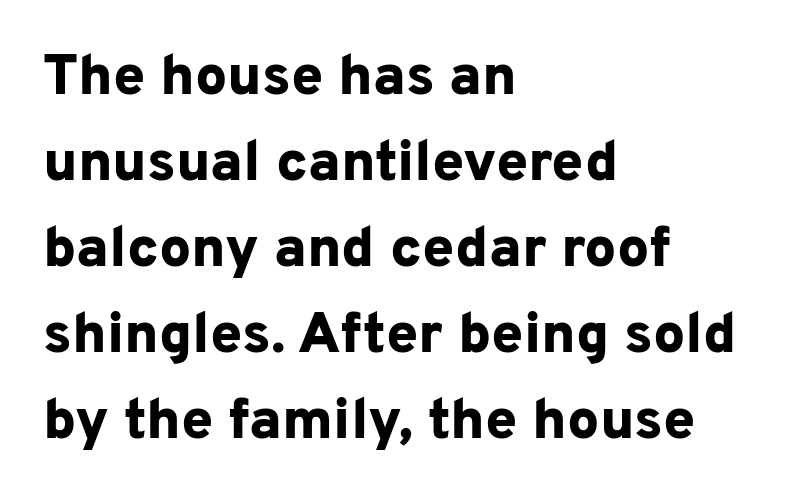
This sample has the flowing, uneven cadence of proportional lettering. Honestly, the letter spacing is just normal — you wouldn't notice it. Plain, unruled lines of type. Upright lettering throughout. Regular leading. Look at the bottom of the vertical strokes: they stop flat, with no serifs.
